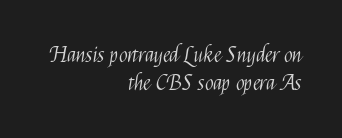
Q: Is the text bold? A: No.
Q: Is the text italic (slanted)? A: Yes.
Q: Is the text underlined? A: No.
Q: How is the paragraph aligned? A: Right-aligned.
Q: Is the spacing between letters normal or unusually wide? A: Normal.
Q: Is the spacing between lines tight, normal or loose? A: Normal.
